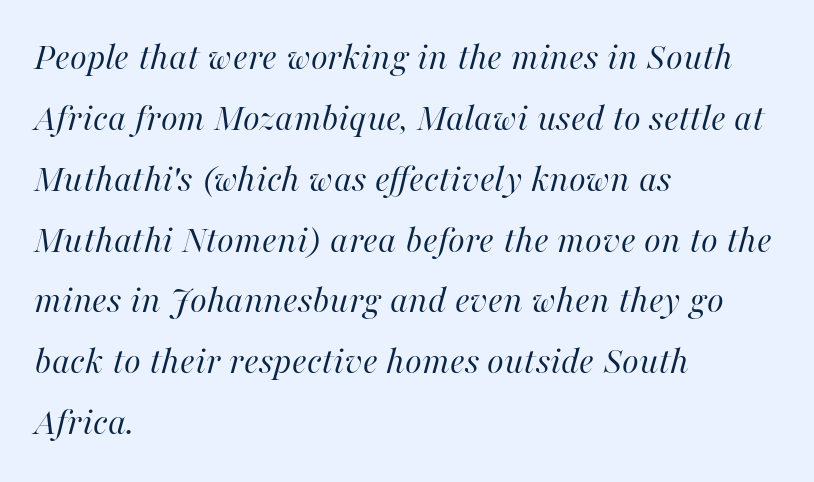
{"italic": "yes", "lean": "right", "slant_degrees": 16, "bold": "no", "weight": "regular", "width": "normal", "stroke_contrast": "high", "x_height": "medium", "monospaced": "no", "underline": "no", "align": "left", "line_spacing": "normal", "line_spacing_ratio": 1.56, "letter_spacing": "normal", "letter_spacing_em": 0.0, "glyph_px": 39}
